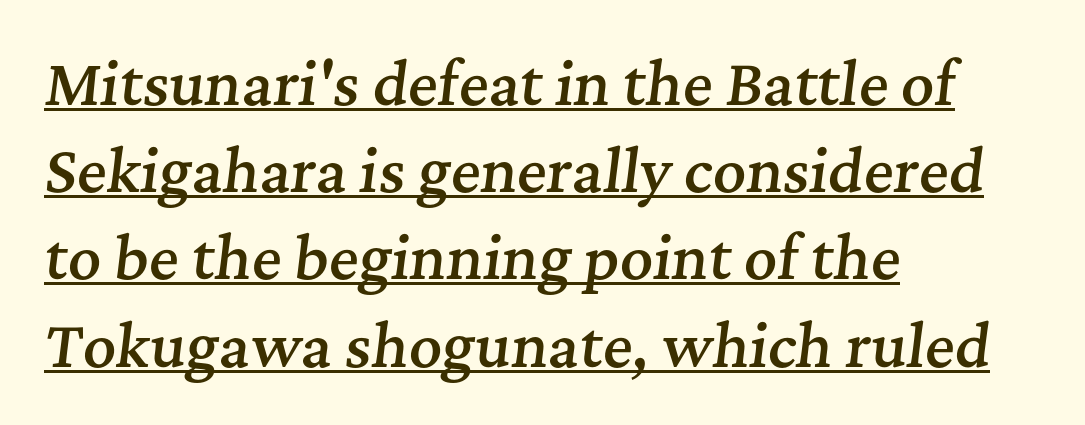
{"serif": "yes", "italic": "yes", "lean": "right", "slant_degrees": 7, "bold": "semi", "weight": "semibold", "width": "normal", "stroke_contrast": "medium", "x_height": "medium", "monospaced": "no", "underline": "yes", "align": "left", "line_spacing": "normal", "line_spacing_ratio": 1.53, "letter_spacing": "normal", "letter_spacing_em": 0.0, "glyph_px": 57}
